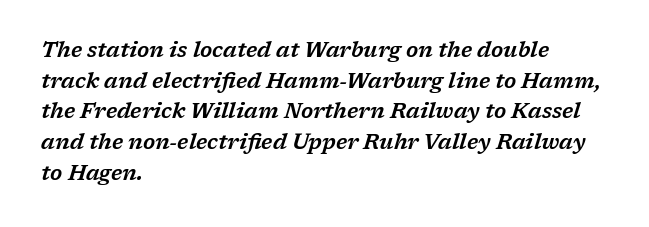
{"italic": "yes", "lean": "right", "slant_degrees": 17, "underline": "no", "align": "left", "line_spacing": "normal", "line_spacing_ratio": 1.46, "letter_spacing": "normal", "letter_spacing_em": 0.0, "glyph_px": 21}
